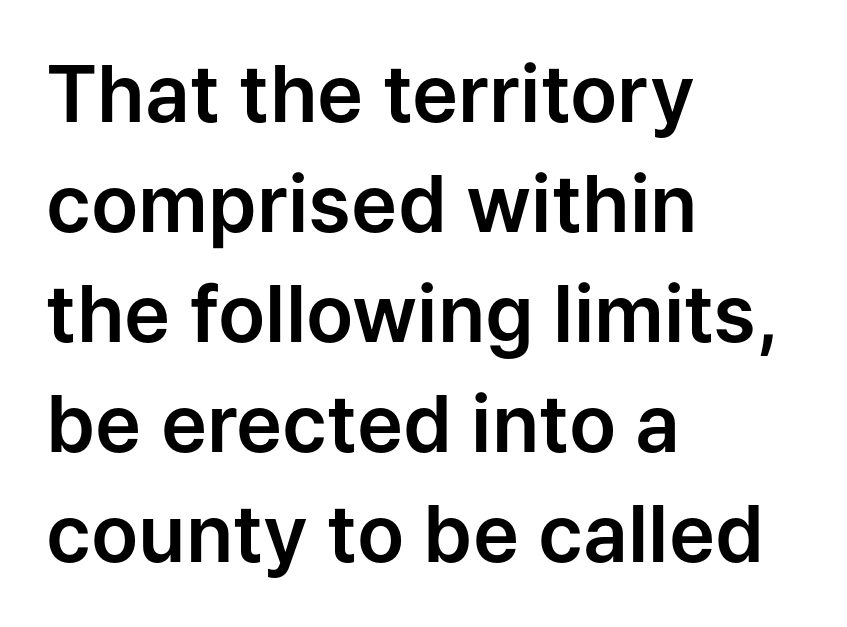
Q: Is the text italic (slanted)? A: No, it is upright.
Q: Is the typeface a serif or a sans-serif typeface? A: Sans-serif.
Q: Is the text underlined? A: No.
Q: How is the paragraph aligned? A: Left-aligned.
Q: Is the spacing between letters normal or unusually wide? A: Normal.
Q: Is the spacing between lines tight, normal or loose? A: Normal.
Q: Width (condensed, normal, or wide)? A: Normal.
Q: Stroke contrast? A: Low.
Q: x-height? A: Medium.
Q: Monospaced? A: No.
